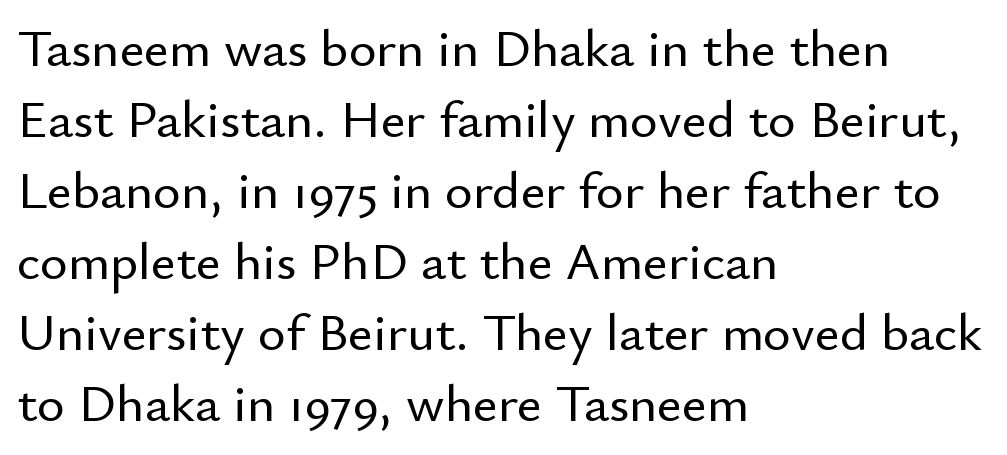
Summary of vertical rhythm: regular, with standard interline spacing. You can tell from the bare stems that sans-serif type was used. There is no visible air inserted between adjacent glyphs. Each letter keeps its own natural width here, so spacing adapts to shape. Nobody drew a line under any word here. Alignment: flush left.
